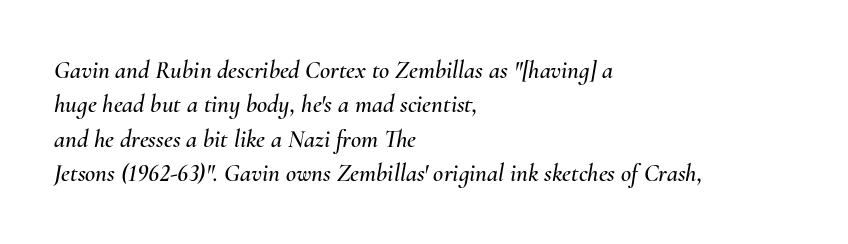
The image shows 25 px text type, italic (leaning right); set left-aligned, normal line spacing (1.38x), normal letter spacing, not underlined.
